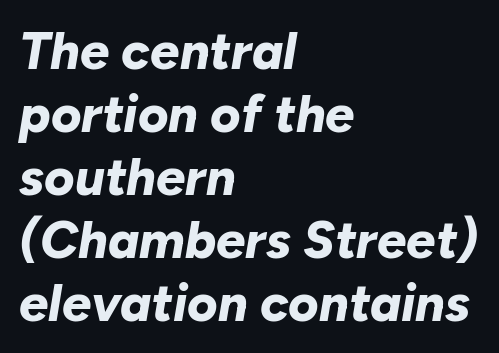
{"italic": "yes", "lean": "right", "slant_degrees": 10, "bold": "yes", "weight": "bold", "width": "normal", "stroke_contrast": "low", "x_height": "medium", "monospaced": "no", "underline": "no", "align": "left", "line_spacing_ratio": 1.21, "letter_spacing": "normal", "letter_spacing_em": 0.0, "glyph_px": 52}
